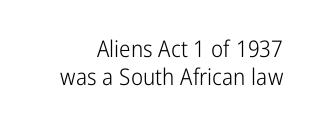
{"italic": "no", "bold": "no", "underline": "no", "line_spacing_ratio": 1.2, "letter_spacing": "normal", "letter_spacing_em": 0.0, "glyph_px": 23}
